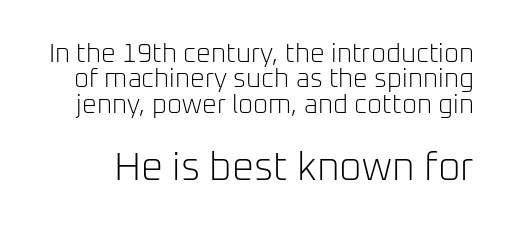
The image shows 39 px light sans-serif type, upright; set tight line spacing (0.98x), normal letter spacing, not underlined; the second (bottom) block is 1.5x larger; low stroke contrast and a medium x-height.
